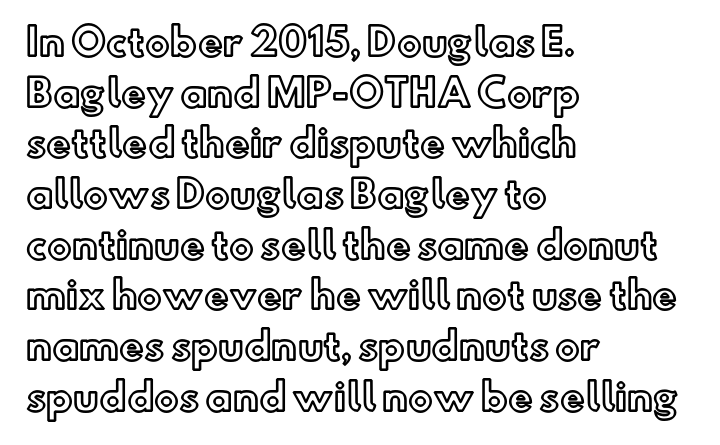
The designer left line spacing at the default. Observe the ordinary spacing: letters are neighbours, not strangers. Which margin do the lines hug? The left one — the right edge is uneven. Characters remain perfectly vertical along every line. Lines of text with bare space underneath.
